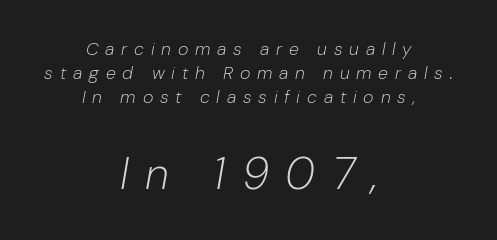
Just letters on the line, the space beneath them empty. Does the bottom block carry the larger type? Yes, it does. Looks like regular typesetting: each glyph gets only the width it needs. Stems here are at most as thick as an everyday book face. Baseline-to-baseline distance is the conventional proportion of letter height.
